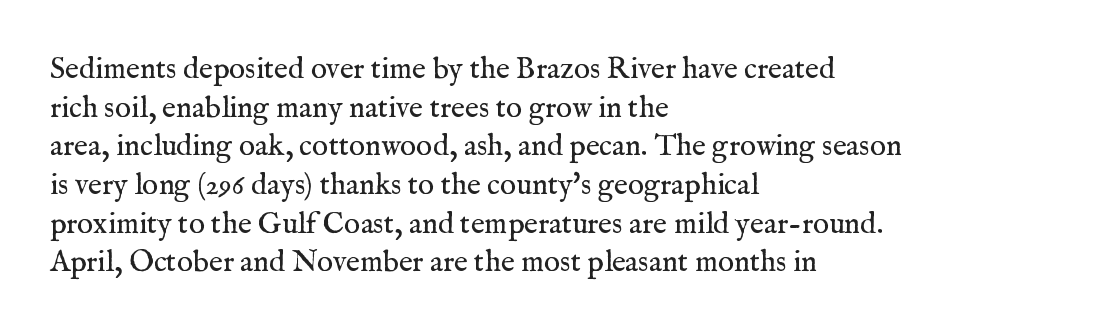
The image shows 30 px regular-weight serif type, upright; set left-aligned, normal line spacing (1.29x), normal letter spacing, not underlined; medium stroke contrast and a medium x-height.
